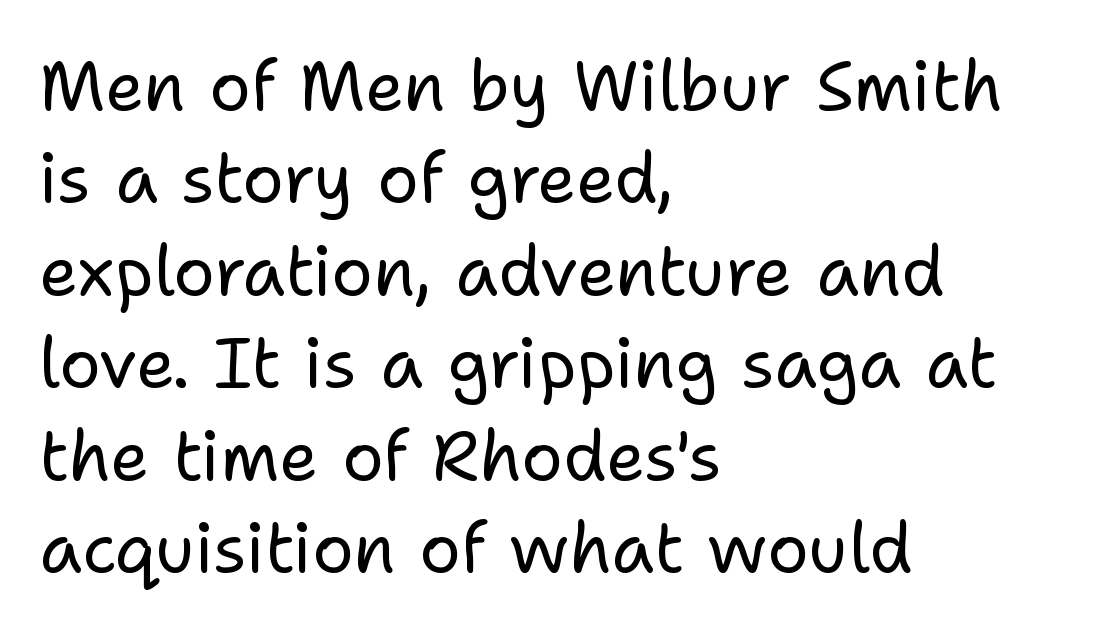
The image shows 69 px regular-weight sans-serif type, upright; set left-aligned, normal line spacing (1.34x), normal letter spacing, not underlined; low stroke contrast and a medium x-height.
